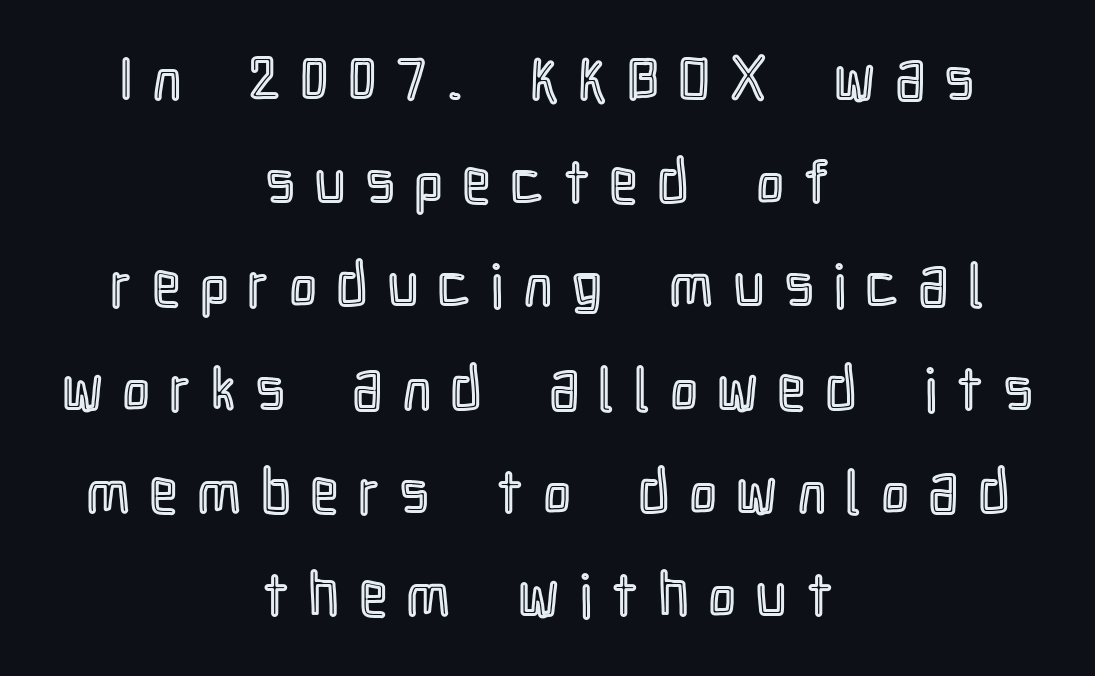
{"italic": "no", "width": "condensed", "x_height": "medium", "monospaced": "no", "underline": "no", "align": "center", "line_spacing_ratio": 1.72, "letter_spacing": "wide", "letter_spacing_em": 0.35, "glyph_px": 60}
